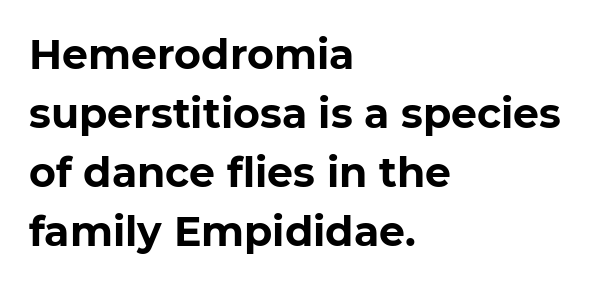
The image shows 41 px bold sans-serif type, upright; set left-aligned, normal line spacing (1.44x), normal letter spacing, not underlined; low stroke contrast and a medium x-height.
